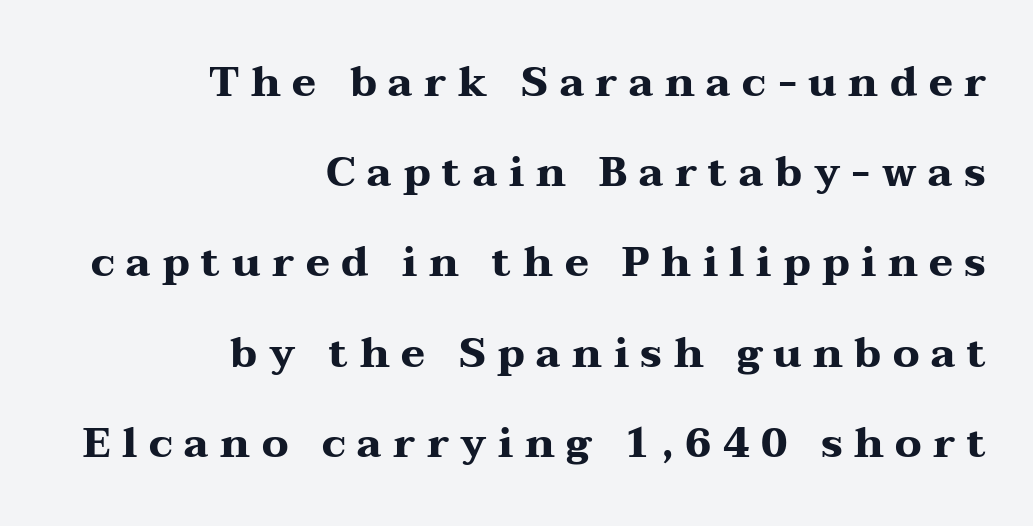
Q: Is the text bold? A: Yes.
Q: Is the text italic (slanted)? A: No, it is upright.
Q: Is the typeface a serif or a sans-serif typeface? A: Serif.
Q: Is the text underlined? A: No.
Q: How is the paragraph aligned? A: Right-aligned.
Q: Is the spacing between letters normal or unusually wide? A: Unusually wide.
Q: Is the spacing between lines tight, normal or loose? A: Loose.
Q: Width (condensed, normal, or wide)? A: Wide.
Q: Stroke contrast? A: Medium.
Q: x-height? A: Medium.
Q: Monospaced? A: No.
